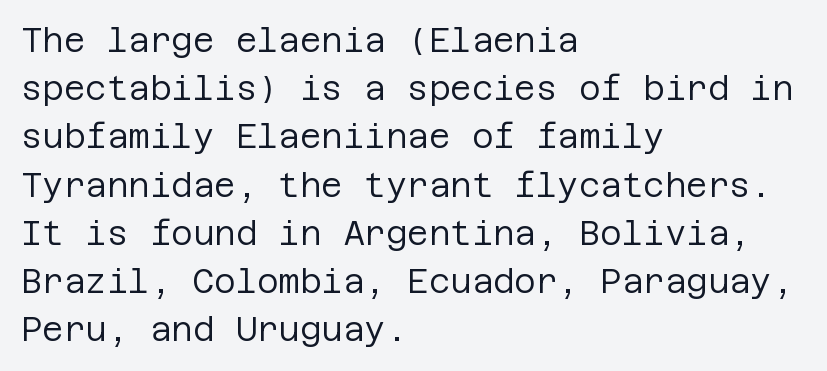
{"serif": "no", "italic": "no", "bold": "no", "weight": "regular", "width": "normal", "stroke_contrast": "low", "x_height": "large", "underline": "no", "align": "left", "line_spacing": "normal", "line_spacing_ratio": 1.46, "letter_spacing": "normal", "letter_spacing_em": 0.0, "glyph_px": 33}
